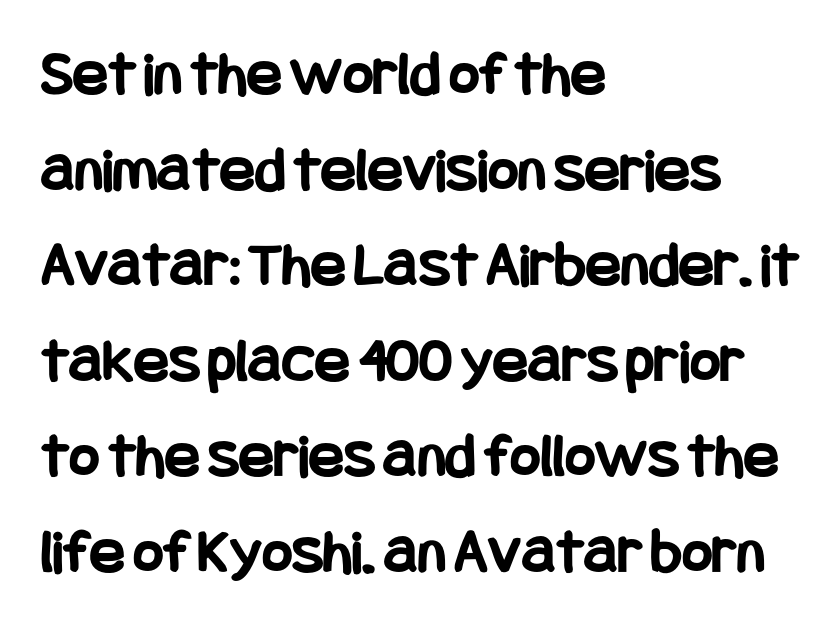
The image shows 65 px bold, condensed sans-serif type, upright; set left-aligned, normal line spacing (1.47x), normal letter spacing, not underlined; low stroke contrast and a large x-height.
